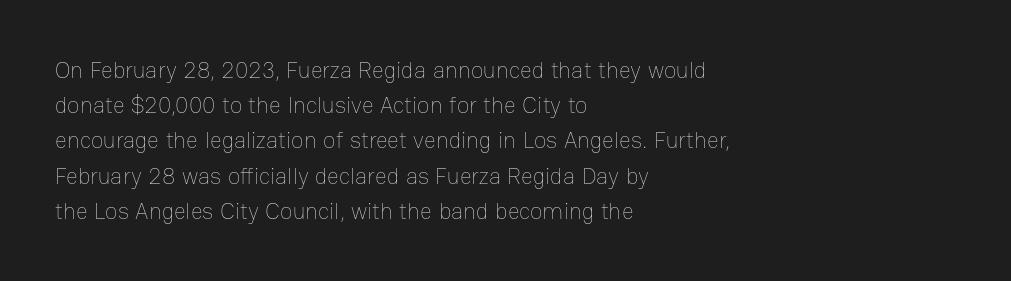
Q: Is the text bold? A: No.
Q: Is the text italic (slanted)? A: No, it is upright.
Q: Is the text underlined? A: No.
Q: How is the paragraph aligned? A: Left-aligned.
Q: Is the spacing between letters normal or unusually wide? A: Normal.
Q: Is the spacing between lines tight, normal or loose? A: Normal.
